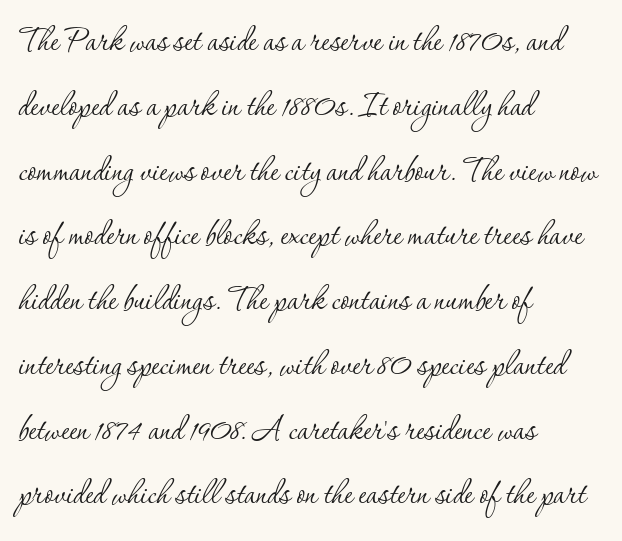
The image shows 41 px thin serif type; set left-aligned, normal line spacing (1.58x), normal letter spacing, not underlined; low stroke contrast and a small x-height.
